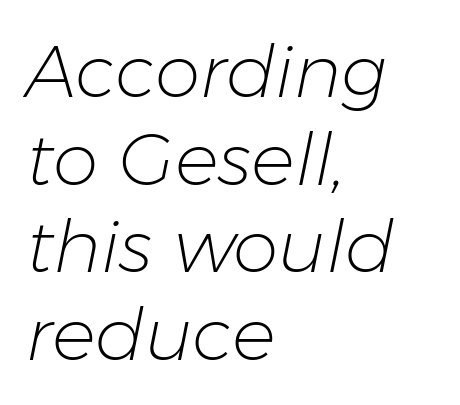
{"italic": "yes", "lean": "right", "slant_degrees": 11, "bold": "no", "weight": "light", "width": "normal", "stroke_contrast": "low", "x_height": "medium", "monospaced": "no", "underline": "no", "align": "left", "line_spacing_ratio": 1.2, "letter_spacing": "normal", "letter_spacing_em": 0.0, "glyph_px": 73}
